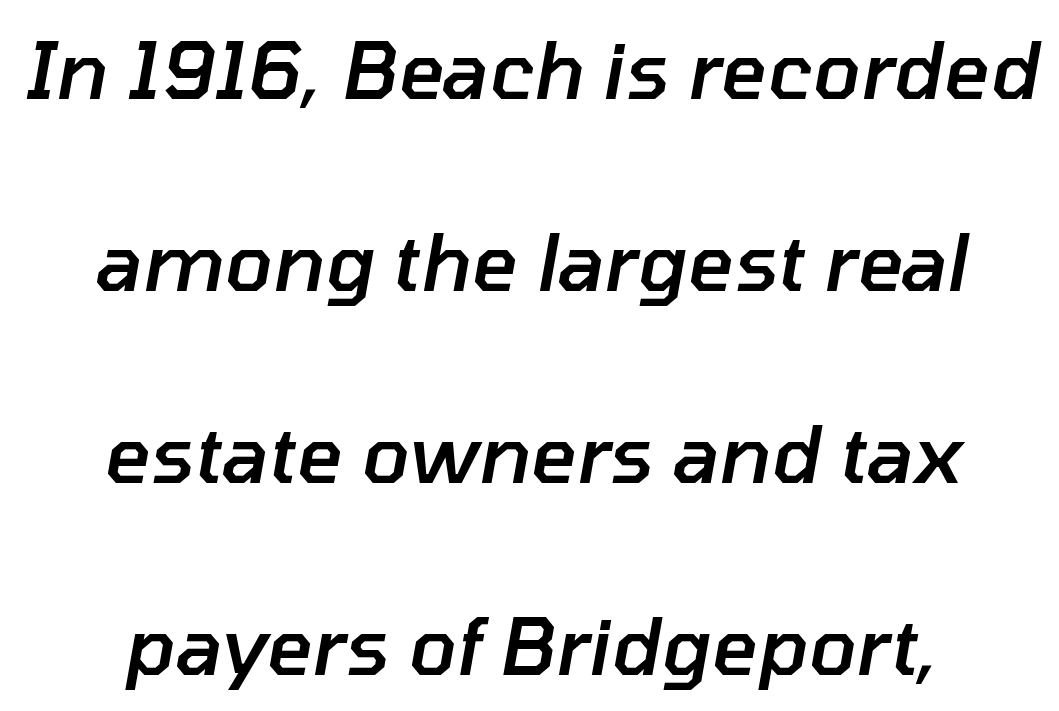
Bold? Not quite — semibold, heavier than regular but stopping short. The baseline area is clear. The letters sit at their default tracking, neither squeezed nor spread. Students, observe: this is what heavily led, spacious text looks like. In terms of posture, this sample is oblique. A centered setting, common on invitations and titles, is used for this passage.
